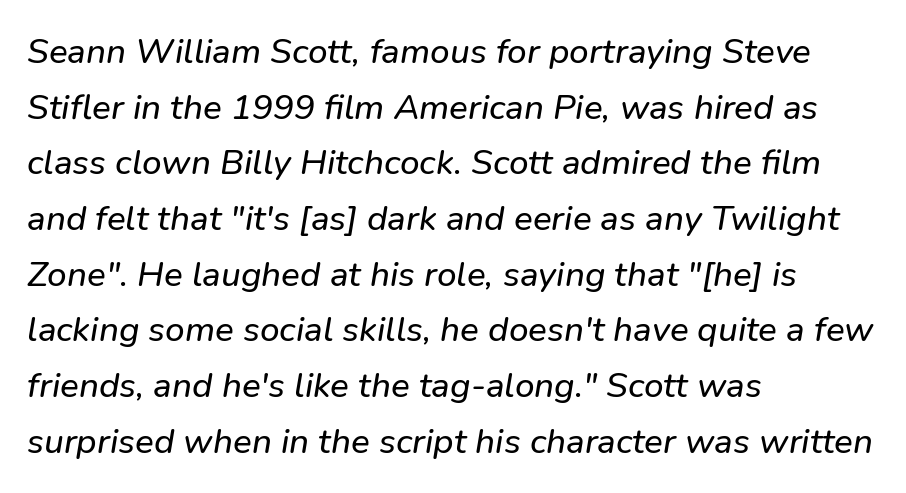
{"italic": "yes", "lean": "right", "slant_degrees": 9, "width": "normal", "stroke_contrast": "low", "x_height": "medium", "monospaced": "no", "underline": "no", "align": "left", "line_spacing": "normal", "line_spacing_ratio": 1.59, "letter_spacing": "normal", "letter_spacing_em": 0.0, "glyph_px": 35}
